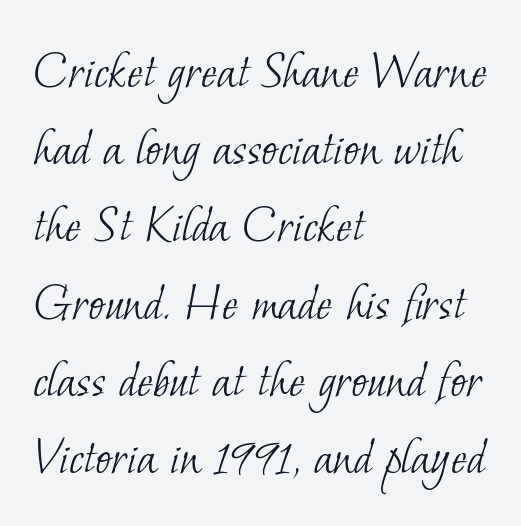
Q: Is the text bold? A: No.
Q: Is the typeface a serif or a sans-serif typeface? A: Serif.
Q: Is the text underlined? A: No.
Q: How is the paragraph aligned? A: Left-aligned.
Q: Is the spacing between letters normal or unusually wide? A: Normal.
Q: Is the spacing between lines tight, normal or loose? A: Normal.
Q: Width (condensed, normal, or wide)? A: Normal.
Q: Stroke contrast? A: Low.
Q: x-height? A: Small.
Q: Monospaced? A: No.
